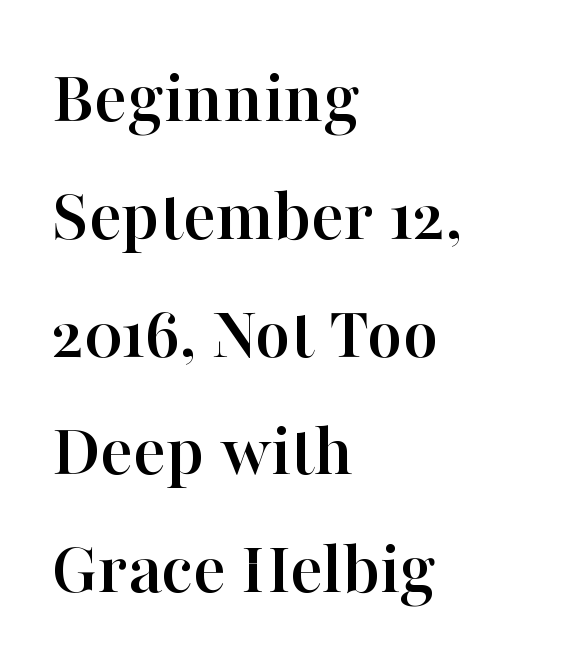
Q: Is the text italic (slanted)? A: No, it is upright.
Q: Is the typeface a serif or a sans-serif typeface? A: Serif.
Q: Is the text underlined? A: No.
Q: How is the paragraph aligned? A: Left-aligned.
Q: Is the spacing between letters normal or unusually wide? A: Normal.
Q: Is the spacing between lines tight, normal or loose? A: Normal.
Q: Width (condensed, normal, or wide)? A: Normal.
Q: Stroke contrast? A: High.
Q: x-height? A: Medium.
Q: Monospaced? A: No.
